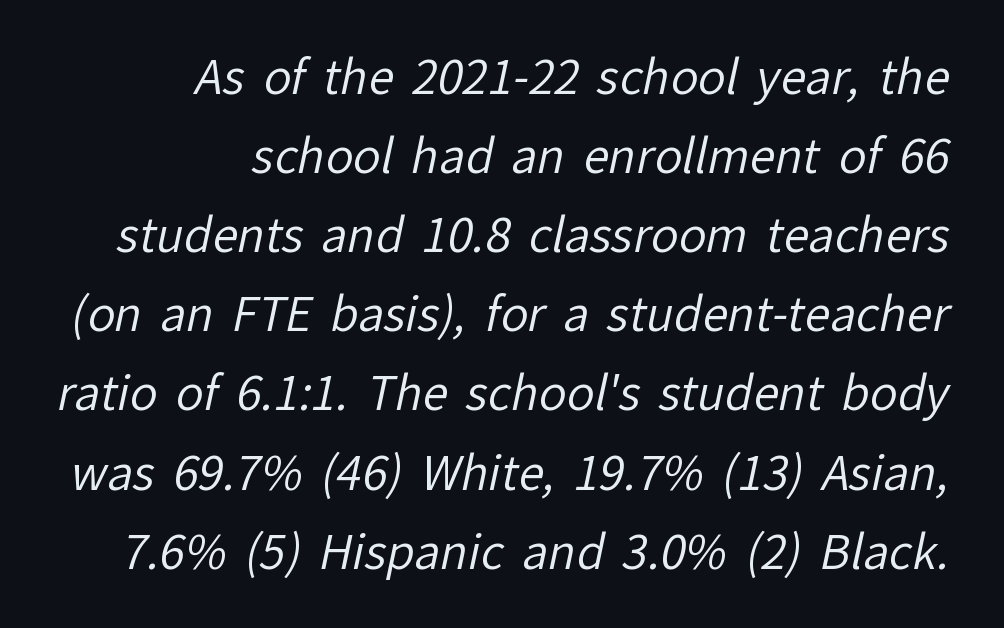
{"serif": "no", "bold": "no", "weight": "regular", "width": "normal", "stroke_contrast": "low", "x_height": "medium", "monospaced": "no", "underline": "no", "align": "right", "line_spacing_ratio": 1.72, "letter_spacing": "normal", "letter_spacing_em": 0.0, "glyph_px": 46}
